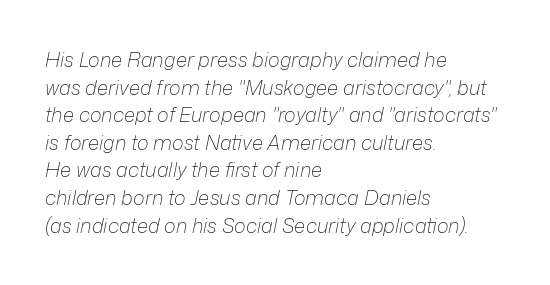
The image shows 20 px text type, italic (leaning right); set left-aligned, normal line spacing (1.38x), normal letter spacing, not underlined.
